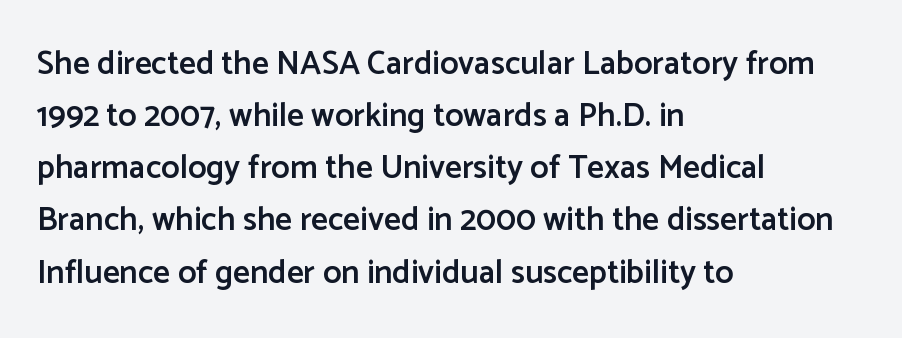
Grotesque or geometric, the face here clearly has no serifs. In terms of leading, this rendering sits right in the middle. As a designer I'd log this as weight 600, semibold. The string is rendered with underlining switched off. Note the varied advance widths — an 'i' is clearly narrower than an 'm'.
